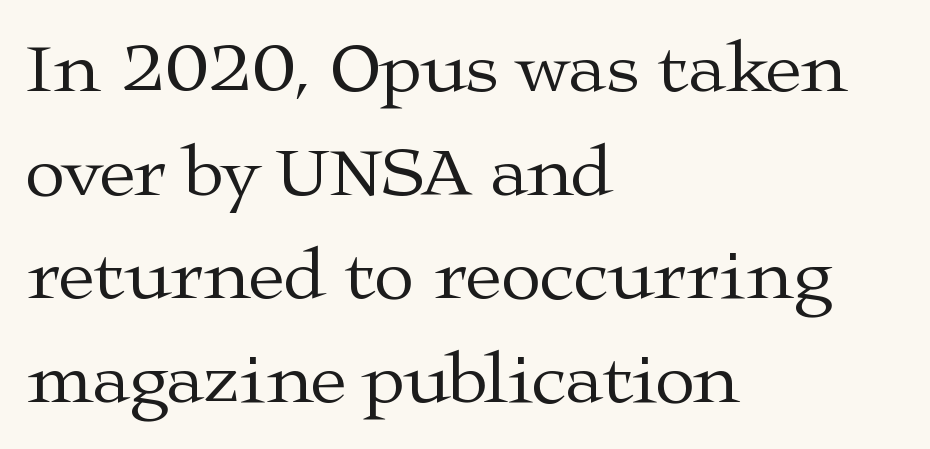
Q: Is the text bold? A: No.
Q: Is the text italic (slanted)? A: No, it is upright.
Q: Is the typeface a serif or a sans-serif typeface? A: Serif.
Q: Is the text underlined? A: No.
Q: How is the paragraph aligned? A: Left-aligned.
Q: Is the spacing between letters normal or unusually wide? A: Normal.
Q: Is the spacing between lines tight, normal or loose? A: Normal.
Q: Width (condensed, normal, or wide)? A: Wide.
Q: Stroke contrast? A: Medium.
Q: x-height? A: Medium.
Q: Monospaced? A: No.
